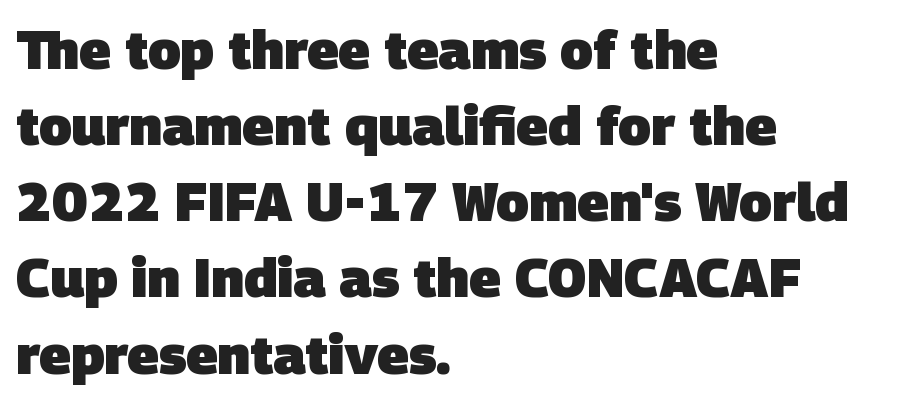
{"serif": "no", "bold": "yes", "weight": "heavy", "width": "normal", "stroke_contrast": "low", "x_height": "large", "monospaced": "no", "underline": "no", "align": "left", "line_spacing": "normal", "line_spacing_ratio": 1.41, "letter_spacing": "normal", "letter_spacing_em": 0.0, "glyph_px": 54}
